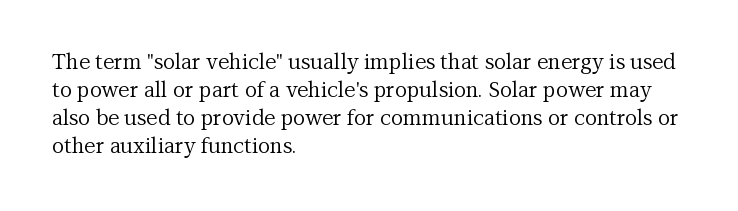
Q: Is the text bold? A: No.
Q: Is the text italic (slanted)? A: No, it is upright.
Q: Is the text underlined? A: No.
Q: How is the paragraph aligned? A: Left-aligned.
Q: Is the spacing between letters normal or unusually wide? A: Normal.
Q: Is the spacing between lines tight, normal or loose? A: Normal.
